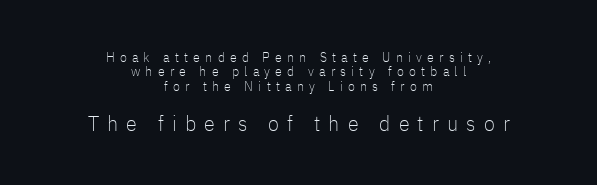
Q: Is the text bold? A: No.
Q: Is the text italic (slanted)? A: No, it is upright.
Q: Is the text underlined? A: No.
Q: How is the paragraph aligned? A: Centered.
Q: Is the spacing between letters normal or unusually wide? A: Unusually wide.
Q: Is the spacing between lines tight, normal or loose? A: Tight.
Q: Which block of text is set in a larger size, the first (top) or the second (bottom)? A: The second (bottom) one.
